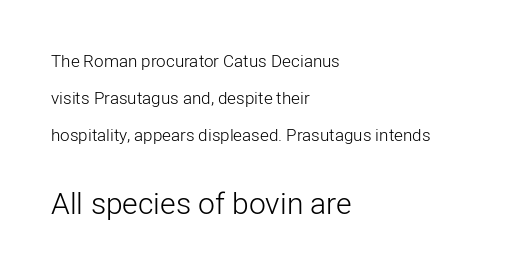
{"serif": "no", "italic": "no", "bold": "no", "weight": "light", "width": "normal", "stroke_contrast": "low", "x_height": "medium", "monospaced": "no", "underline": "no", "align": "left", "line_spacing": "loose", "line_spacing_ratio": 2.18, "letter_spacing": "normal", "letter_spacing_em": 0.0, "larger_block": "second", "size_ratio": 1.76, "glyph_px": 30}
